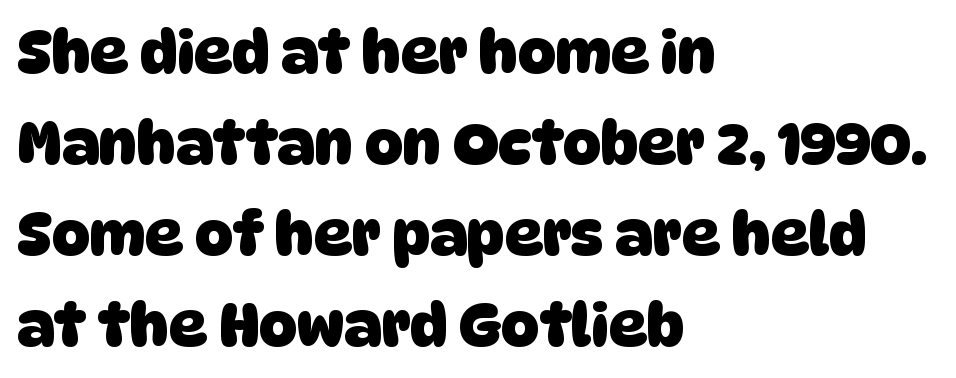
{"serif": "no", "bold": "yes", "weight": "heavy", "width": "normal", "stroke_contrast": "low", "x_height": "large", "monospaced": "no", "underline": "no", "align": "left", "line_spacing": "normal", "line_spacing_ratio": 1.54, "letter_spacing": "normal", "letter_spacing_em": 0.0, "glyph_px": 59}
